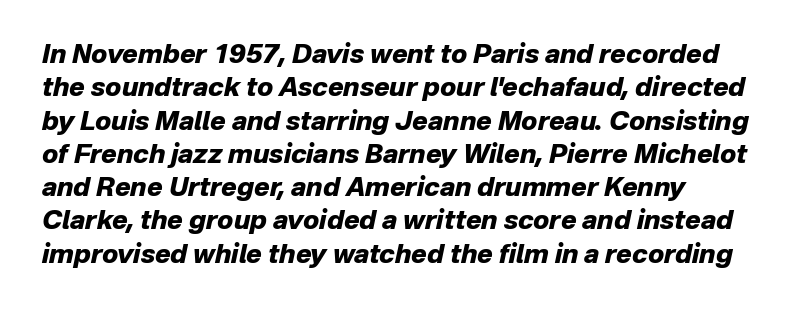
The image shows 26 px bold type, italic (leaning right); set left-aligned, normal line spacing (1.28x), normal letter spacing, not underlined.
